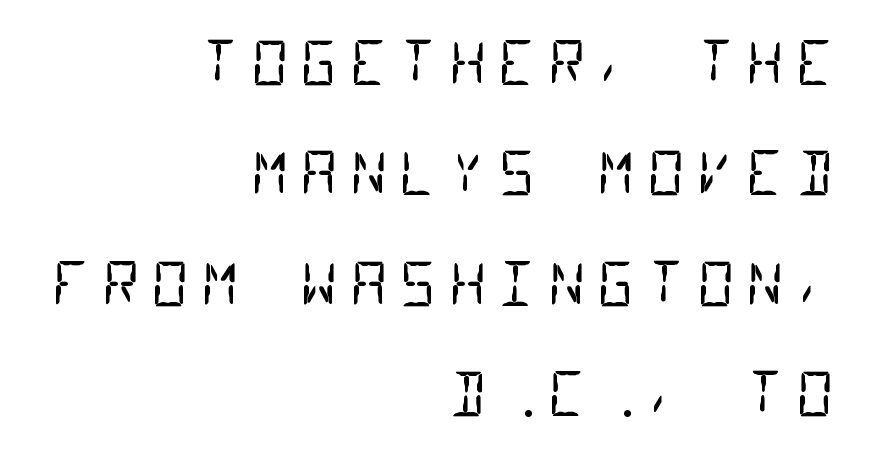
{"serif": "no", "bold": "no", "weight": "regular", "width": "condensed", "stroke_contrast": "low", "x_height": "large", "monospaced": "yes", "underline": "no", "align": "right", "line_spacing_ratio": 1.87, "glyph_px": 59}
